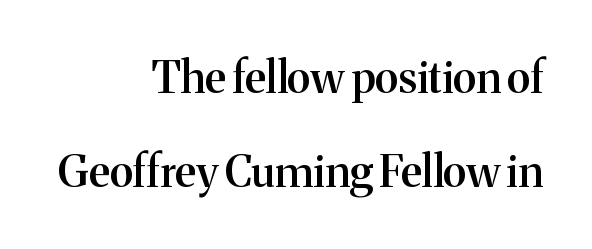
Q: Is the text bold? A: Semi-bold.
Q: Is the text italic (slanted)? A: No, it is upright.
Q: Is the typeface a serif or a sans-serif typeface? A: Serif.
Q: Is the text underlined? A: No.
Q: How is the paragraph aligned? A: Right-aligned.
Q: Is the spacing between letters normal or unusually wide? A: Normal.
Q: Is the spacing between lines tight, normal or loose? A: Loose.
Q: Width (condensed, normal, or wide)? A: Normal.
Q: Stroke contrast? A: Medium.
Q: x-height? A: Medium.
Q: Monospaced? A: No.
